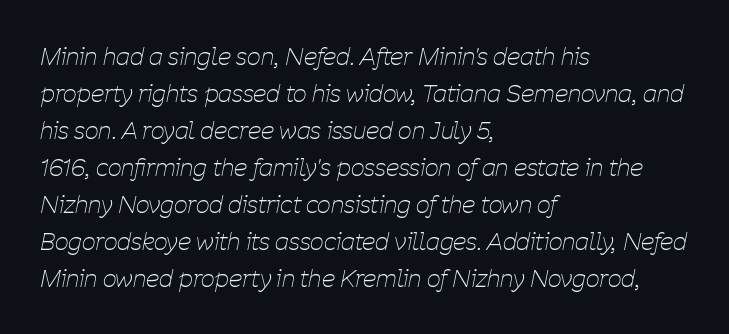
{"italic": "yes", "lean": "right", "slant_degrees": 11, "bold": "no", "underline": "no", "align": "left", "line_spacing": "normal", "line_spacing_ratio": 1.54, "letter_spacing": "normal", "letter_spacing_em": 0.0, "glyph_px": 24}
